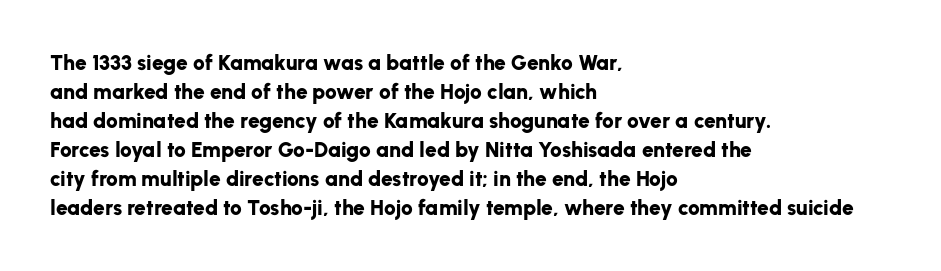
Q: Is the text bold? A: Yes.
Q: Is the text italic (slanted)? A: No, it is upright.
Q: Is the text underlined? A: No.
Q: How is the paragraph aligned? A: Left-aligned.
Q: Is the spacing between letters normal or unusually wide? A: Normal.
Q: Is the spacing between lines tight, normal or loose? A: Normal.
